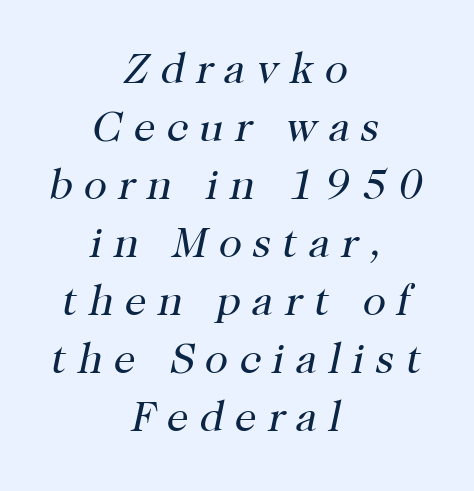
The lettering tilts uniformly, giving the passage an italic look. The vertical gap from one line to the next is medium. Is this a heavy cut? Hardly; it is regular or lighter. Typographically, this falls in the serif category.
